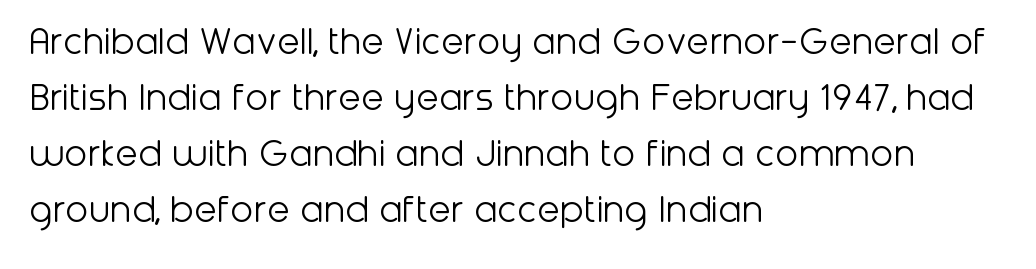
The image shows 42 px light sans-serif type, upright; set left-aligned, normal line spacing (1.33x), normal letter spacing, not underlined; low stroke contrast and a medium x-height.
